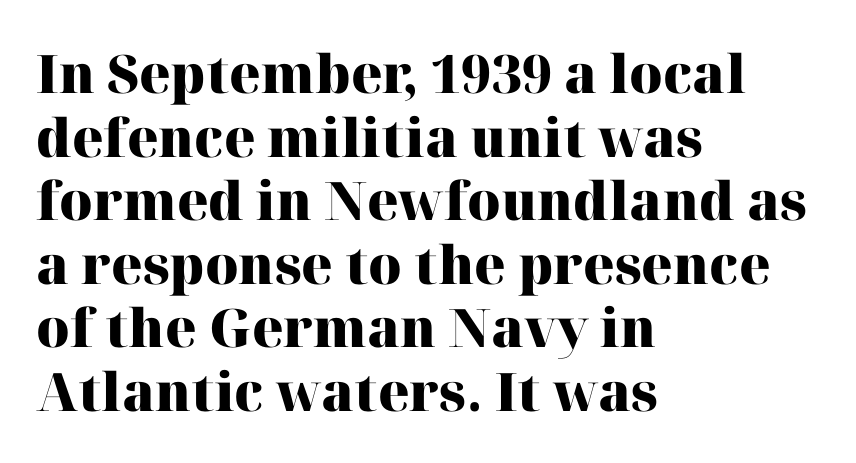
{"serif": "yes", "italic": "no", "bold": "yes", "weight": "heavy", "width": "normal", "stroke_contrast": "high", "x_height": "medium", "monospaced": "no", "underline": "no", "align": "left", "line_spacing_ratio": 1.2, "letter_spacing": "normal", "letter_spacing_em": 0.0, "glyph_px": 53}
